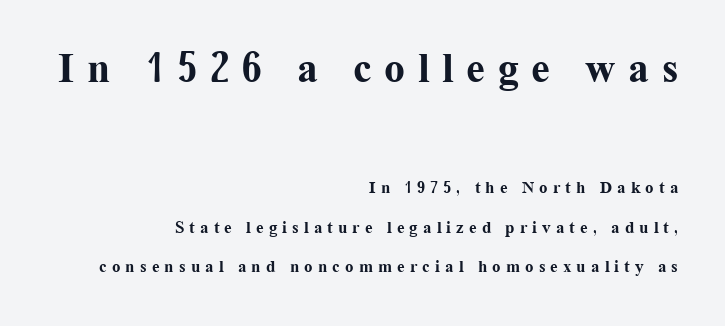
The image shows 42 px bold serif type, upright; set right-aligned, loose line spacing (2.34x), unusually wide letter spacing (+0.3 em), not underlined; the first (top) block is 2.47x larger; medium stroke contrast and a medium x-height.
